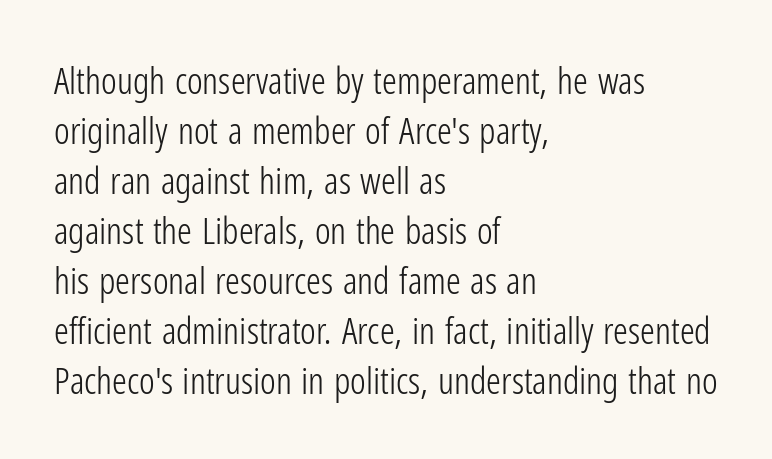
Q: Is the text bold? A: No.
Q: Is the text italic (slanted)? A: No, it is upright.
Q: Is the typeface a serif or a sans-serif typeface? A: Sans-serif.
Q: Is the text underlined? A: No.
Q: How is the paragraph aligned? A: Left-aligned.
Q: Is the spacing between letters normal or unusually wide? A: Normal.
Q: Is the spacing between lines tight, normal or loose? A: Normal.
Q: Width (condensed, normal, or wide)? A: Condensed.
Q: Stroke contrast? A: Low.
Q: x-height? A: Medium.
Q: Monospaced? A: No.
